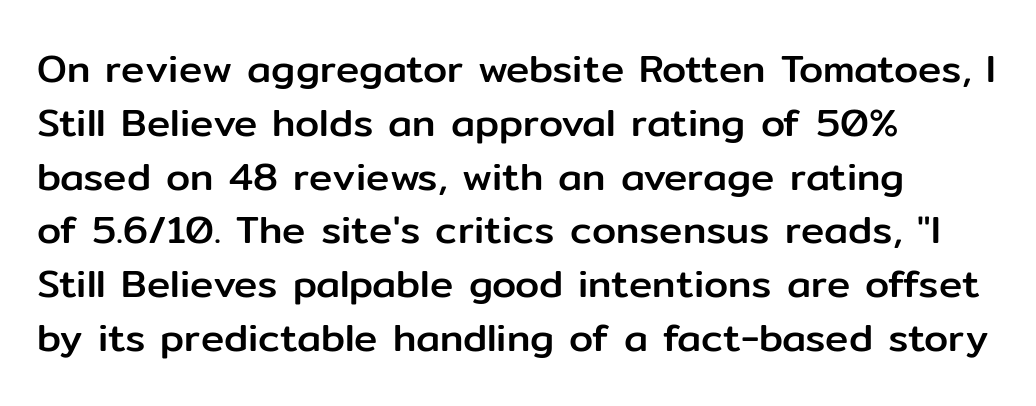
Q: Is the text italic (slanted)? A: No, it is upright.
Q: Is the typeface a serif or a sans-serif typeface? A: Sans-serif.
Q: Is the text underlined? A: No.
Q: How is the paragraph aligned? A: Left-aligned.
Q: Is the spacing between letters normal or unusually wide? A: Normal.
Q: Is the spacing between lines tight, normal or loose? A: Normal.
Q: Width (condensed, normal, or wide)? A: Normal.
Q: Stroke contrast? A: Low.
Q: x-height? A: Medium.
Q: Monospaced? A: No.
